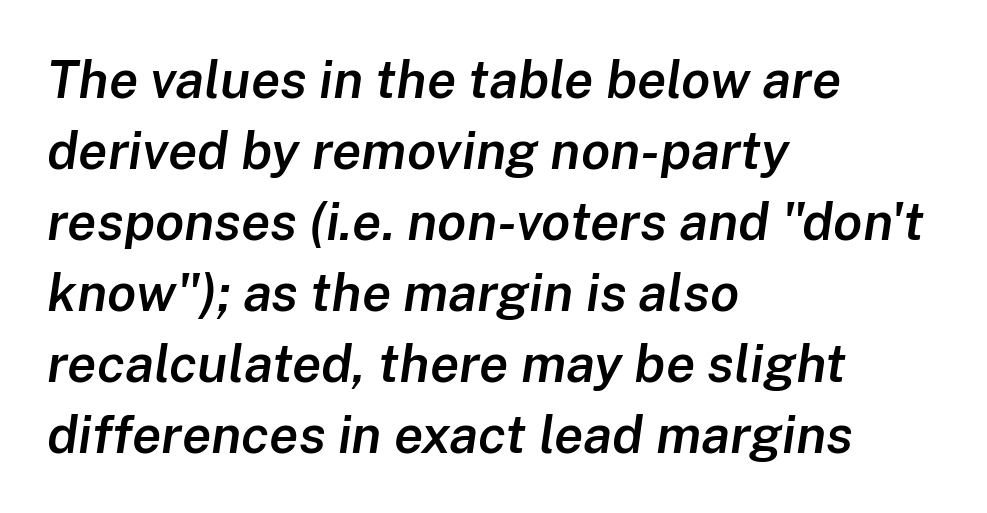
Q: Is the text bold? A: Semi-bold.
Q: Is the text italic (slanted)? A: Yes, it leans right by about 8 degrees.
Q: Is the text underlined? A: No.
Q: How is the paragraph aligned? A: Left-aligned.
Q: Is the spacing between letters normal or unusually wide? A: Normal.
Q: Is the spacing between lines tight, normal or loose? A: Normal.
Q: Width (condensed, normal, or wide)? A: Normal.
Q: Stroke contrast? A: Low.
Q: x-height? A: Medium.
Q: Monospaced? A: No.
